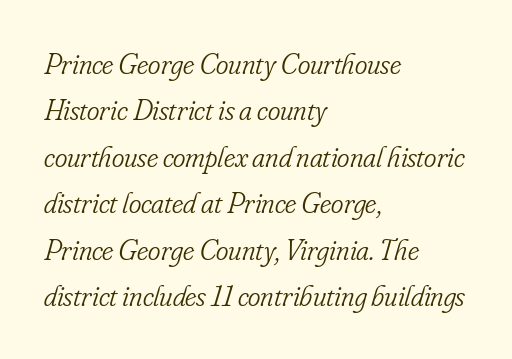
The image shows 30 px light, condensed serif type, italic (leaning right); set left-aligned, normal line spacing (1.55x), normal letter spacing, not underlined; low stroke contrast and a small x-height.
